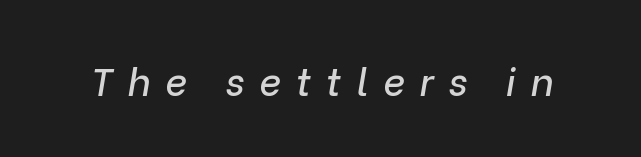
The image shows 38 px text type, italic (leaning right); set unusually wide letter spacing (+0.39 em), not underlined; low stroke contrast and a medium x-height.
